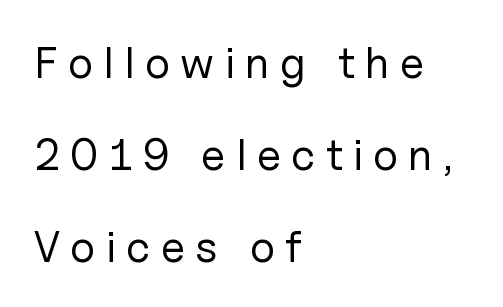
{"serif": "no", "italic": "no", "bold": "no", "weight": "regular", "width": "normal", "stroke_contrast": "low", "x_height": "medium", "monospaced": "no", "underline": "no", "align": "left", "line_spacing": "loose", "line_spacing_ratio": 2.09, "letter_spacing": "wide", "letter_spacing_em": 0.24, "glyph_px": 44}
